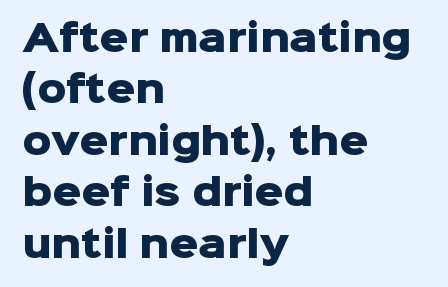
The image shows 36 px heavy sans-serif type, upright; set left-aligned, normal line spacing (1.43x), normal letter spacing, not underlined; low stroke contrast and a medium x-height.
